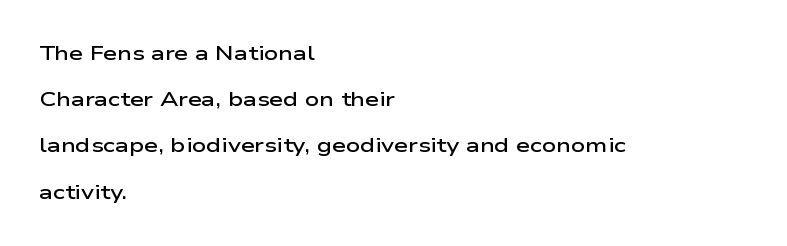
Q: Is the text bold? A: Semi-bold.
Q: Is the text italic (slanted)? A: No, it is upright.
Q: Is the text underlined? A: No.
Q: How is the paragraph aligned? A: Left-aligned.
Q: Is the spacing between letters normal or unusually wide? A: Normal.
Q: Is the spacing between lines tight, normal or loose? A: Loose.
